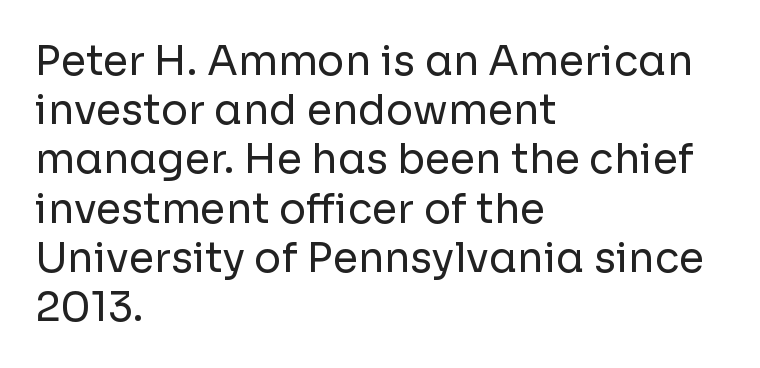
Weight: regular or lighter. These lines are set flush left with a ragged right edge. Check under the words: just untouched page. Upright lettering throughout. Character widths vary here, with narrow letters taking less room than wide ones. Does extra space separate the letters? No, they use regular spacing.
